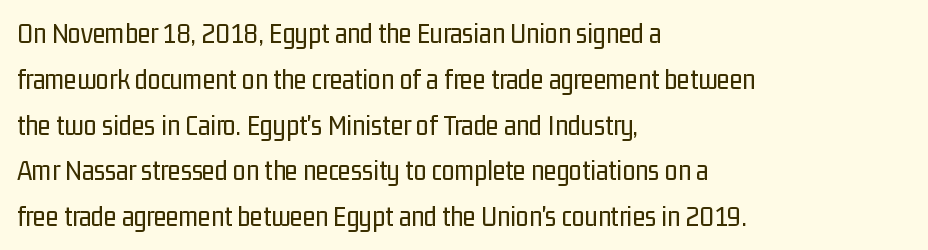
The image shows 29 px regular-weight, condensed sans-serif type, upright; set left-aligned, normal line spacing (1.58x), normal letter spacing, not underlined; low stroke contrast and a medium x-height.
